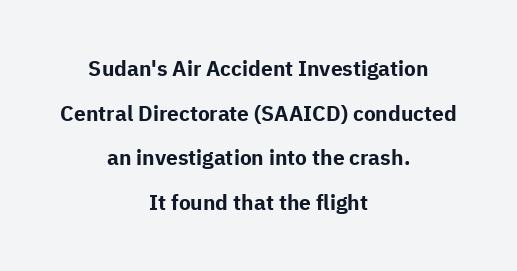
Q: Is the text bold? A: Yes.
Q: Is the text italic (slanted)? A: No, it is upright.
Q: Is the text underlined? A: No.
Q: How is the paragraph aligned? A: Centered.
Q: Is the spacing between letters normal or unusually wide? A: Normal.
Q: Is the spacing between lines tight, normal or loose? A: Loose.
